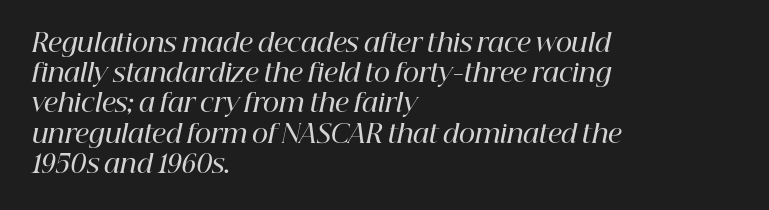
This sample uses an oblique cut, with every glyph tilted off the vertical. The passage shown is not underscored anywhere. The rendering anchors every line to the left-hand side. Every letter is mildly thick-stroked: semibold rather than bold.
